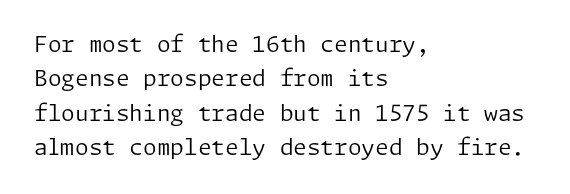
The image shows 22 px text type, upright; set left-aligned, normal line spacing (1.56x), normal letter spacing, not underlined.
